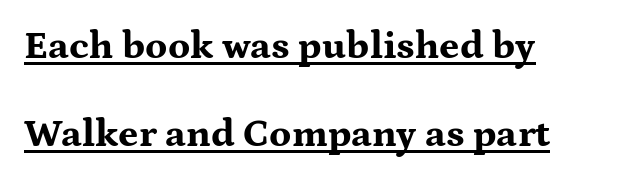
{"serif": "yes", "italic": "no", "bold": "yes", "weight": "bold", "width": "wide", "stroke_contrast": "medium", "x_height": "medium", "monospaced": "no", "underline": "yes", "align": "left", "line_spacing": "loose", "line_spacing_ratio": 2.25, "letter_spacing": "normal", "letter_spacing_em": 0.0, "glyph_px": 39}
